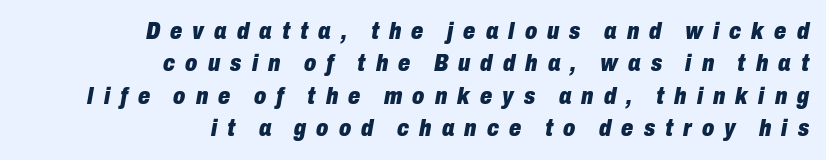
The image shows 24 px bold type, italic (leaning right); set right-aligned, normal line spacing (1.35x), unusually wide letter spacing (+0.42 em), not underlined.
